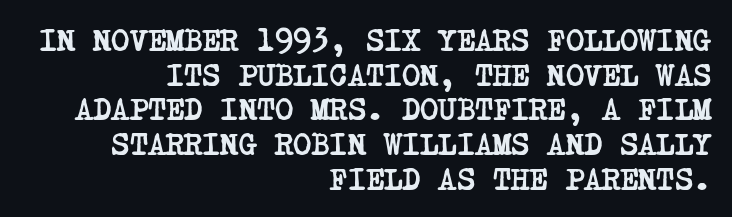
Tracking value appears to be zero — textbook default spacing. The passage is arranged like a letterhead date or caption credit — flush right. Type style note: has serifs. Closely set lines give the paragraph a compact silhouette.
